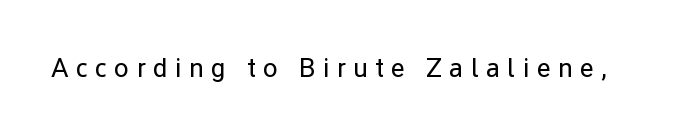
Q: Is the text bold? A: No.
Q: Is the text italic (slanted)? A: No, it is upright.
Q: Is the text underlined? A: No.
Q: Is the spacing between letters normal or unusually wide? A: Unusually wide.
